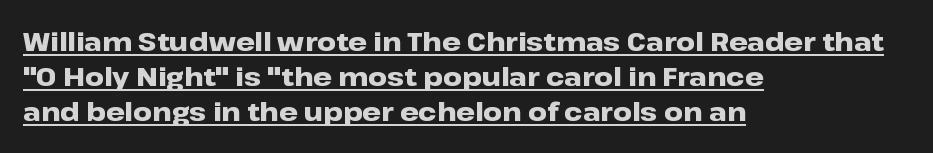
Students, observe: this is what conventionally led text looks like. This rendering leaves character spacing at its baseline value. Quick note: not italic, upright. If you drew a ruler down the left edge, every line would touch it.
